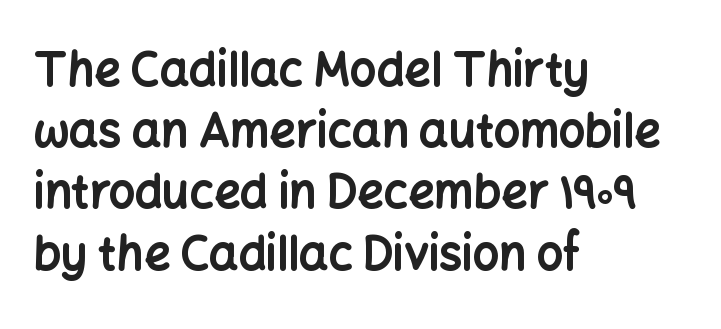
Examine the stroke ends and you'll find no serifs. Designer's note — italics off, roman on. Each row of text sits above clean, open space. The rendering uses a moderate line-height, typical for paragraphs. Is this a fixed-width face? No — the glyphs have proportional, varying widths.
